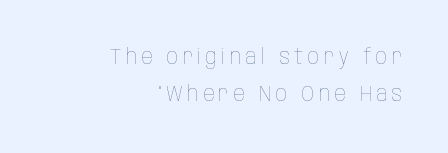
{"italic": "no", "bold": "no", "underline": "no", "align": "right", "line_spacing": "normal", "line_spacing_ratio": 1.67, "letter_spacing": "wide", "letter_spacing_em": 0.21, "glyph_px": 22}
